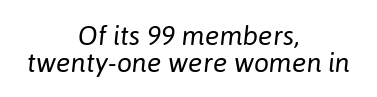
The image shows 27 px text type, italic (leaning right); set centered, tight line spacing (1.0x), normal letter spacing, not underlined.
